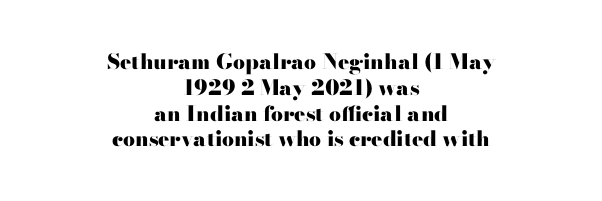
{"italic": "no", "bold": "yes", "underline": "no", "align": "center", "line_spacing_ratio": 1.23, "letter_spacing": "normal", "letter_spacing_em": 0.0, "glyph_px": 21}
